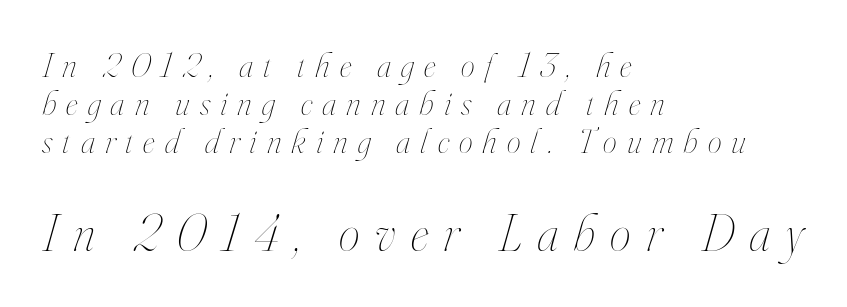
The image shows 53 px thin, condensed type, italic (leaning right); set left-aligned, tight line spacing (1.09x), unusually wide letter spacing (+0.29 em), not underlined; the second (bottom) block is 1.51x larger; high stroke contrast and a small x-height.
